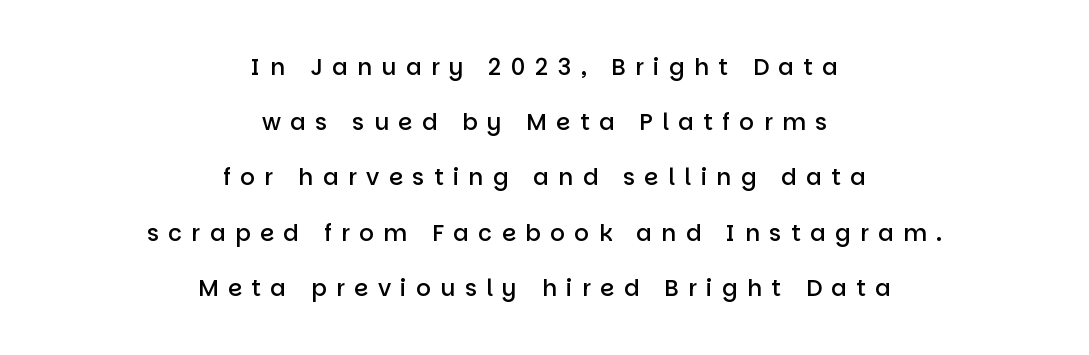
Q: Is the text bold? A: Semi-bold.
Q: Is the text italic (slanted)? A: No, it is upright.
Q: Is the text underlined? A: No.
Q: How is the paragraph aligned? A: Centered.
Q: Is the spacing between letters normal or unusually wide? A: Unusually wide.
Q: Is the spacing between lines tight, normal or loose? A: Loose.
